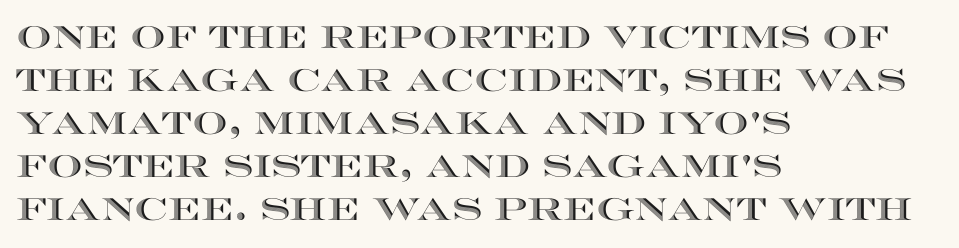
Q: Is the text italic (slanted)? A: No, it is upright.
Q: Is the text underlined? A: No.
Q: How is the paragraph aligned? A: Left-aligned.
Q: Is the spacing between letters normal or unusually wide? A: Normal.
Q: Is the spacing between lines tight, normal or loose? A: Normal.
Q: Width (condensed, normal, or wide)? A: Wide.
Q: x-height? A: Large.
Q: Monospaced? A: No.
